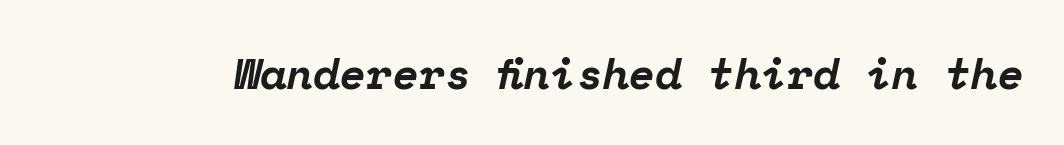
The image shows 43 px bold serif type, italic (leaning right), monospaced; set normal letter spacing, not underlined; low stroke contrast and a medium x-height.
